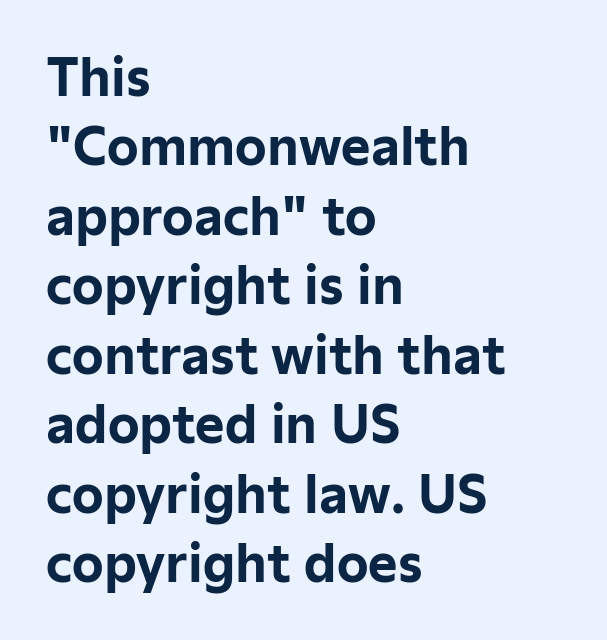
Q: Is the text bold? A: Yes.
Q: Is the text italic (slanted)? A: No, it is upright.
Q: Is the typeface a serif or a sans-serif typeface? A: Sans-serif.
Q: Is the text underlined? A: No.
Q: How is the paragraph aligned? A: Left-aligned.
Q: Is the spacing between letters normal or unusually wide? A: Normal.
Q: Is the spacing between lines tight, normal or loose? A: Normal.
Q: Width (condensed, normal, or wide)? A: Normal.
Q: Stroke contrast? A: Low.
Q: x-height? A: Medium.
Q: Monospaced? A: No.
